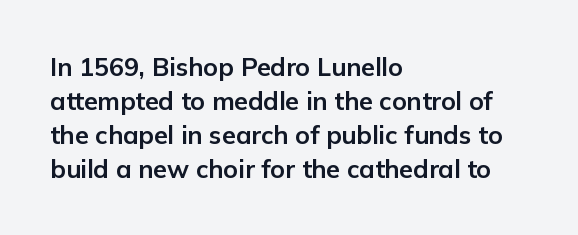
Just letters on the line, the space beneath them empty. No italicization has been applied; the sample stays upright. The rows are spaced the way most documents space them. The glyphs have the mass of a bold cut. Look at the tracking — it's just the regular setting, nothing added. Each line starts at the same left margin while the right side varies.
